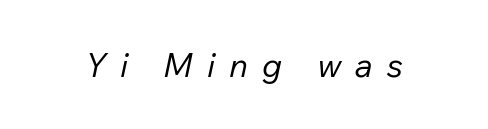
{"italic": "yes", "lean": "right", "slant_degrees": 12, "bold": "no", "weight": "regular", "width": "normal", "stroke_contrast": "low", "x_height": "medium", "monospaced": "no", "underline": "no", "letter_spacing": "wide", "letter_spacing_em": 0.42, "glyph_px": 33}
